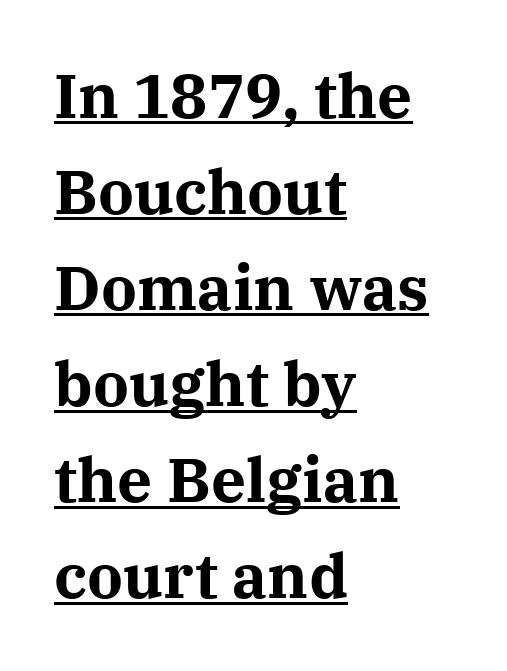
Q: Is the text bold? A: Yes.
Q: Is the text italic (slanted)? A: No, it is upright.
Q: Is the typeface a serif or a sans-serif typeface? A: Serif.
Q: Is the text underlined? A: Yes.
Q: How is the paragraph aligned? A: Left-aligned.
Q: Is the spacing between letters normal or unusually wide? A: Normal.
Q: Is the spacing between lines tight, normal or loose? A: Normal.
Q: Width (condensed, normal, or wide)? A: Normal.
Q: Stroke contrast? A: Medium.
Q: x-height? A: Medium.
Q: Monospaced? A: No.
